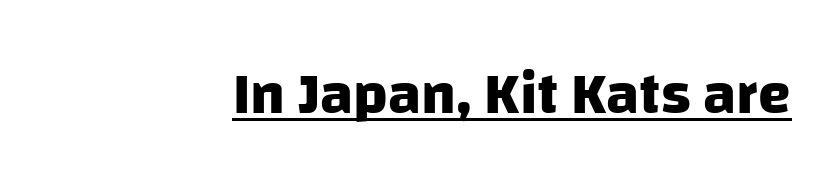
Q: Is the text bold? A: Yes.
Q: Is the typeface a serif or a sans-serif typeface? A: Sans-serif.
Q: Is the text underlined? A: Yes.
Q: How is the paragraph aligned? A: Right-aligned.
Q: Is the spacing between letters normal or unusually wide? A: Normal.
Q: Width (condensed, normal, or wide)? A: Normal.
Q: Stroke contrast? A: Low.
Q: x-height? A: Large.
Q: Monospaced? A: No.
